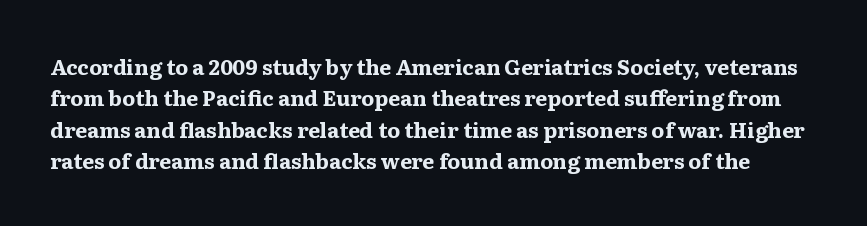
These lines keep a tight, regular rhythm from letter to letter. The type sits square on the baseline with zero lean. The string is rendered with underlining switched off. Every letter is thick-stroked: bold, no question.
